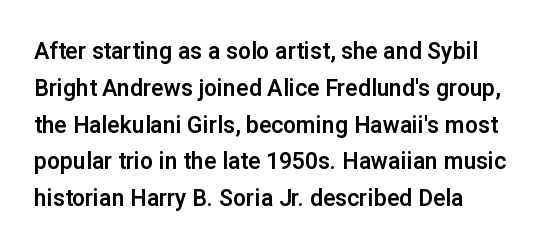
Every character sits straight up, as roman type does. Where is the straight margin? On the left. The rendering uses a moderate line-height, typical for paragraphs. Just letters on the line, the space beneath them empty. Compared with typical body copy, the letter spacing here is the same.
